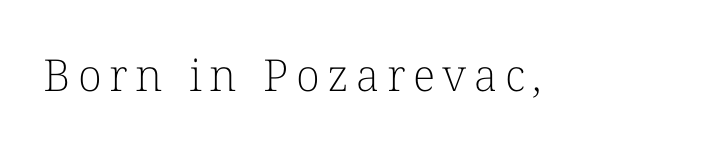
Decoration check: the copy has no underline. Posture: vertical. Spacing verdict: proportional, widths tailored to each character. No heavy texture on the line: the type isn't bold. Examine the stroke ends and you'll spot serifs.
